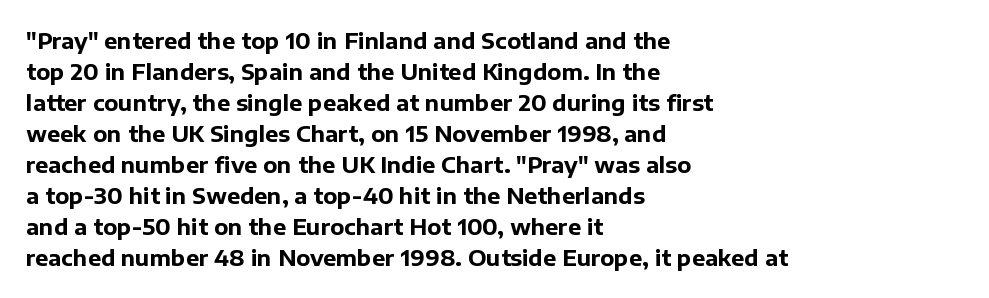
Q: Is the text bold? A: Yes.
Q: Is the text italic (slanted)? A: No, it is upright.
Q: Is the text underlined? A: No.
Q: How is the paragraph aligned? A: Left-aligned.
Q: Is the spacing between letters normal or unusually wide? A: Normal.
Q: Is the spacing between lines tight, normal or loose? A: Normal.
